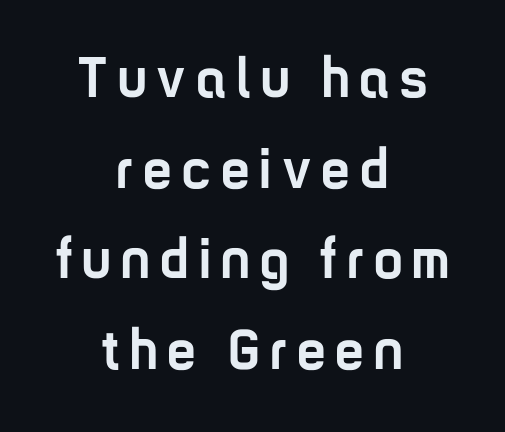
The glyphs have the mass of a bold cut. Tall strokes in this sample are plumb rather than angled. Observe the absence of serifs on each vertical stroke in this sample. Quick note: underline off. Looks like regular typesetting: each glyph gets only the width it needs.
